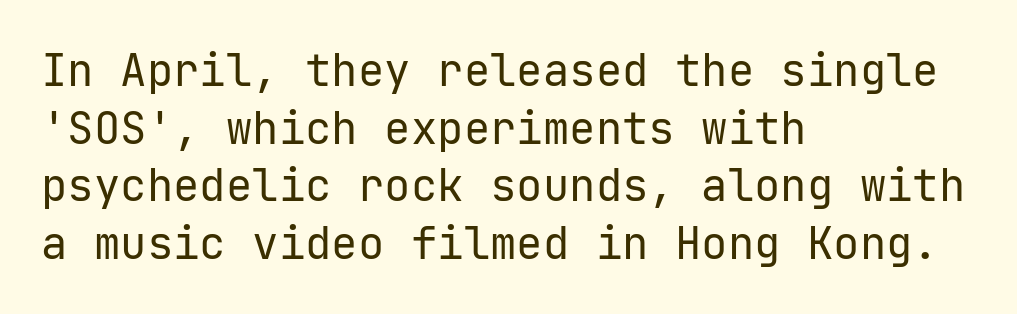
The glyphs in this specimen are sans serif. The words here are not underlined. The letters stand straight up with perfectly vertical stems. Unbolded letterforms with no extra heft. The tracking reads as untouched default to a designer's eye.
